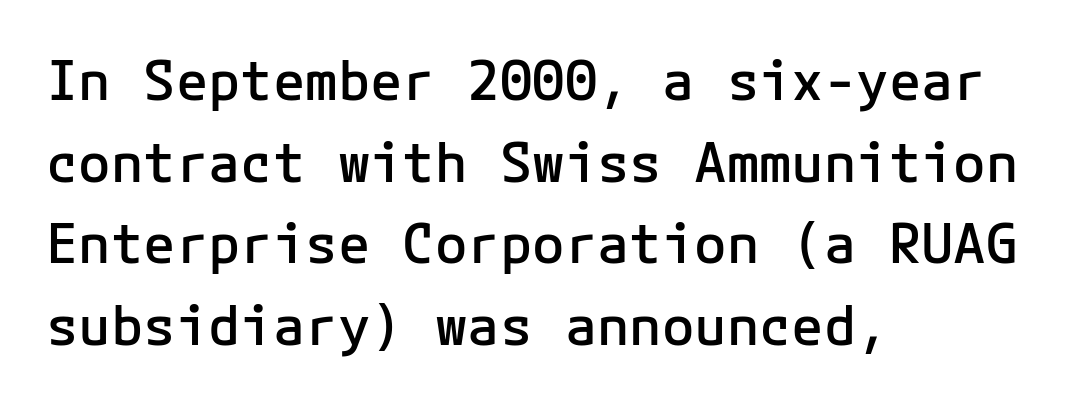
Q: Is the text bold? A: Semi-bold.
Q: Is the text italic (slanted)? A: No, it is upright.
Q: Is the typeface a serif or a sans-serif typeface? A: Sans-serif.
Q: Is the text underlined? A: No.
Q: How is the paragraph aligned? A: Left-aligned.
Q: Is the spacing between letters normal or unusually wide? A: Normal.
Q: Is the spacing between lines tight, normal or loose? A: Normal.
Q: Width (condensed, normal, or wide)? A: Normal.
Q: Stroke contrast? A: Low.
Q: x-height? A: Medium.
